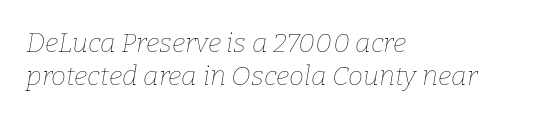
Q: Is the text bold? A: No.
Q: Is the text italic (slanted)? A: Yes, it leans right by about 9 degrees.
Q: Is the text underlined? A: No.
Q: How is the paragraph aligned? A: Left-aligned.
Q: Is the spacing between letters normal or unusually wide? A: Normal.
